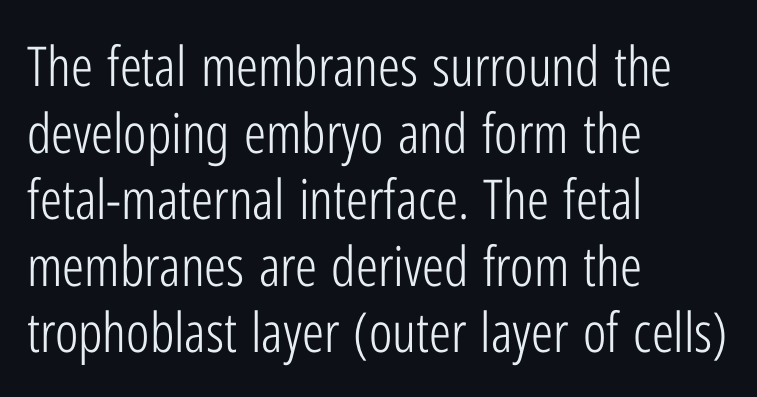
Q: Is the text bold? A: No.
Q: Is the text italic (slanted)? A: No, it is upright.
Q: Is the typeface a serif or a sans-serif typeface? A: Sans-serif.
Q: Is the text underlined? A: No.
Q: How is the paragraph aligned? A: Left-aligned.
Q: Is the spacing between letters normal or unusually wide? A: Normal.
Q: Width (condensed, normal, or wide)? A: Condensed.
Q: Stroke contrast? A: Low.
Q: x-height? A: Medium.
Q: Monospaced? A: No.
